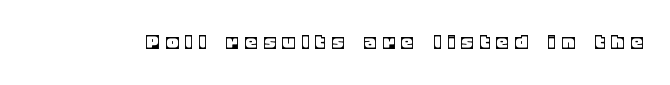
Q: Is the text italic (slanted)? A: No, it is upright.
Q: Is the text underlined? A: No.
Q: Is the spacing between letters normal or unusually wide? A: Unusually wide.
